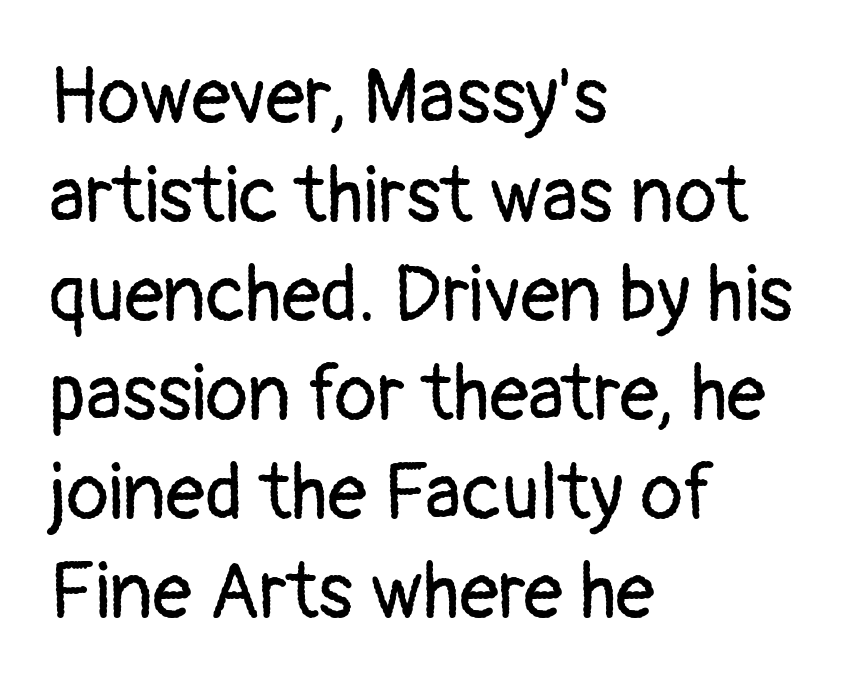
Does extra space separate the letters? No, they use regular spacing. The lines are quadded left. Leading: standard. The font sits on the lighter half of the weight spectrum, regular included.
